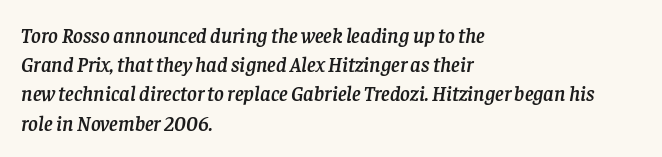
{"italic": "yes", "lean": "right", "slant_degrees": 8, "underline": "no", "align": "left", "line_spacing": "normal", "line_spacing_ratio": 1.39, "letter_spacing": "normal", "letter_spacing_em": 0.0, "glyph_px": 21}
